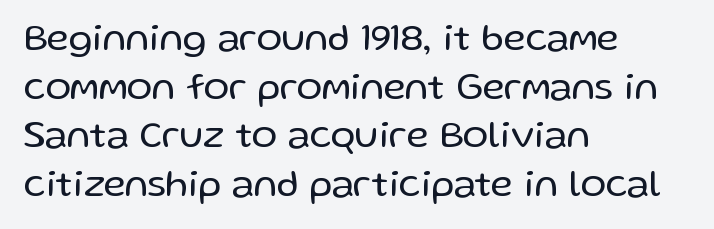
A student would call this left alignment; a typographer would say flush left, rag right. Lines of text with bare space underneath. The font family rendered here belongs to the sans-serif group. Looks like regular typesetting: each glyph gets only the width it needs.
